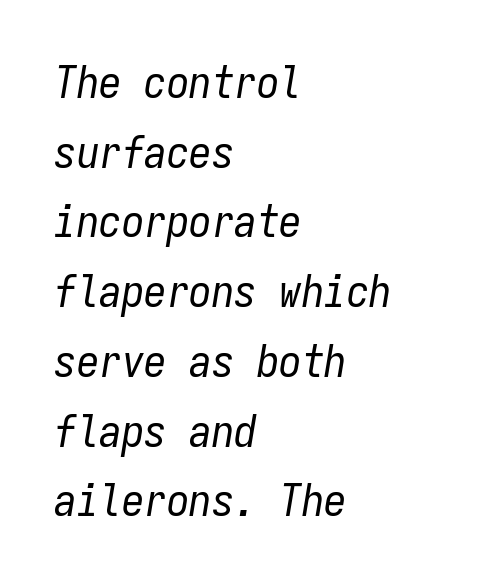
When letters slant like this, we call the style italic. If you measured baseline to baseline, you'd find a middling distance. Think standard paragraph weight, or any step lighter than that. This rendering features lettering with no underline.
